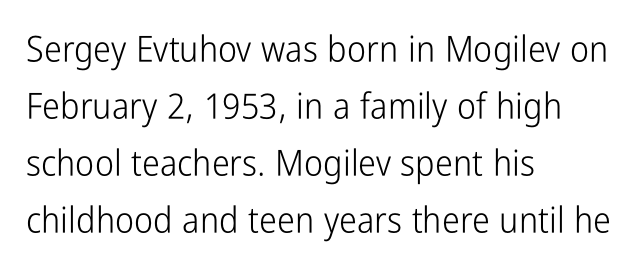
A typesetter would call this proportional, since set widths differ per character. The line-height multiplier appears to be the usual default. The font's upright variant was chosen for this text. Short note: letters normally spaced. Words float on clear page, feet unadorned.
